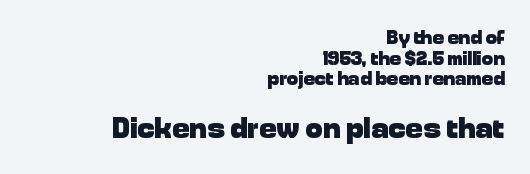
Posture: straight, roman, zero tilt. The following chunk of copy outweighs the initial chunk in type size. Character widths vary here, with narrow letters taking less room than wide ones. These lines carry a lot of weight — the face is fully bold. Short and long lines alike share a common ending point at right.
